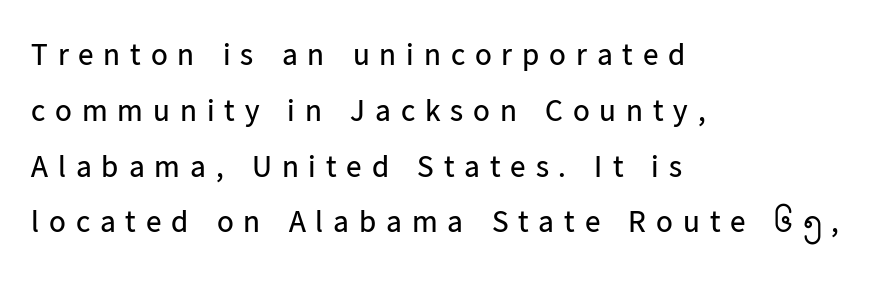
Is the stroke heavy? The answer is a plain regular-or-lighter. It's the straight-up-and-down kind of type. Do the characters align in a grid? No, the font is proportional. Check where the strokes stop: nothing finishes them off — pure sans. Descenders are the only things crossing below the line.
